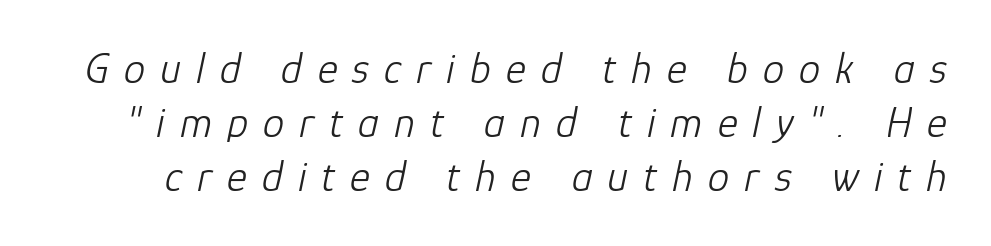
The image shows 43 px light type, italic (leaning right); set normal line spacing (1.26x), unusually wide letter spacing (+0.35 em), not underlined; low stroke contrast and a medium x-height.
